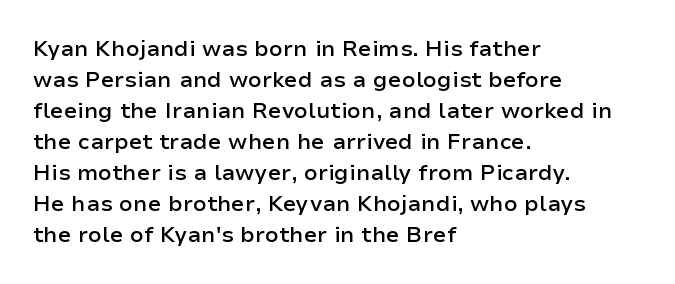
Does extra space separate the letters? No, they use regular spacing. Italic? Not at all — the glyphs are vertical. Notice how the passage keeps a crisp vertical edge on the left only. In terms of leading, this rendering sits right in the middle.
